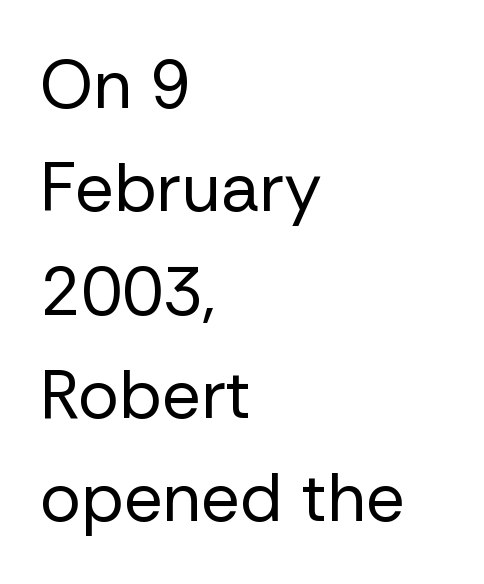
Layout note: lines flush left. You could not count columns in this text — the font is proportionally spaced. The font is comparable to plain body text, perhaps lighter. Designer's note — italics off, roman on. No feet cap the strokes, marking this as sans-serif type.
